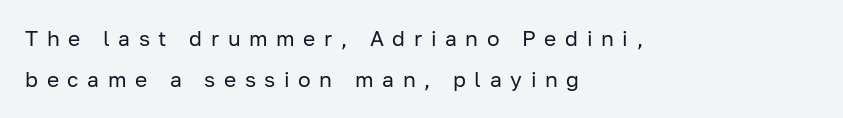
Q: Is the text bold? A: No.
Q: Is the text italic (slanted)? A: No, it is upright.
Q: Is the text underlined? A: No.
Q: How is the paragraph aligned? A: Left-aligned.
Q: Is the spacing between letters normal or unusually wide? A: Unusually wide.
Q: Is the spacing between lines tight, normal or loose? A: Loose.
